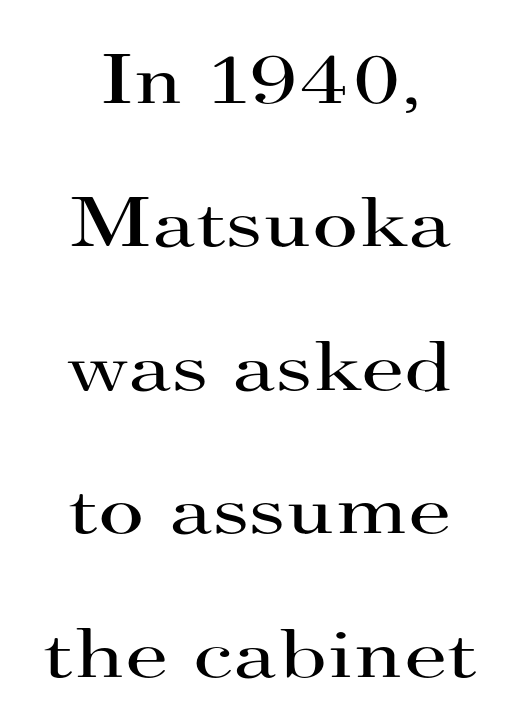
Q: Is the text bold? A: No.
Q: Is the text italic (slanted)? A: No, it is upright.
Q: Is the typeface a serif or a sans-serif typeface? A: Serif.
Q: Is the text underlined? A: No.
Q: How is the paragraph aligned? A: Centered.
Q: Is the spacing between letters normal or unusually wide? A: Normal.
Q: Is the spacing between lines tight, normal or loose? A: Loose.
Q: Width (condensed, normal, or wide)? A: Wide.
Q: Stroke contrast? A: High.
Q: x-height? A: Small.
Q: Monospaced? A: No.
